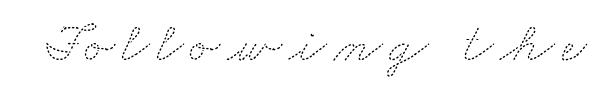
Decoration check: the copy has no underline. The rendering uses natural spacing where letterforms have individual widths. The weight tops out at a normal text grade.
